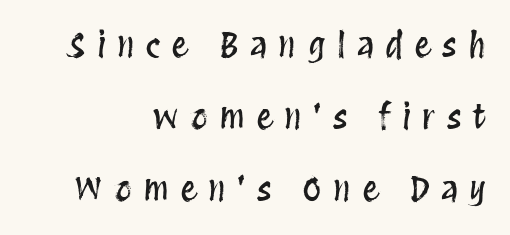
The image shows 34 px condensed type, upright; set right-aligned, loose line spacing (2.12x), unusually wide letter spacing (+0.33 em), not underlined; medium stroke contrast and a large x-height.
